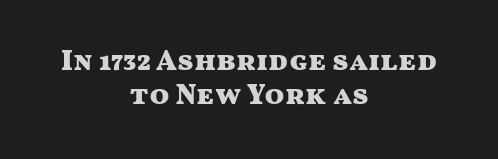
Q: Is the text bold? A: Yes.
Q: Is the text italic (slanted)? A: No, it is upright.
Q: Is the typeface a serif or a sans-serif typeface? A: Sans-serif.
Q: Is the text underlined? A: No.
Q: How is the paragraph aligned? A: Centered.
Q: Is the spacing between letters normal or unusually wide? A: Normal.
Q: Width (condensed, normal, or wide)? A: Wide.
Q: Stroke contrast? A: Medium.
Q: x-height? A: Medium.
Q: Monospaced? A: No.
